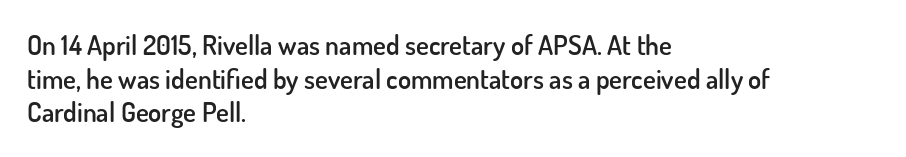
Does the copy run flush right? No — it runs flush left. The passage shown has conventional tracking throughout. Compared with an ordinary text face, these strokes are moderately heavier — a semibold. Unlike italic type, these characters show no tilt at all. No word sits above an underline.
